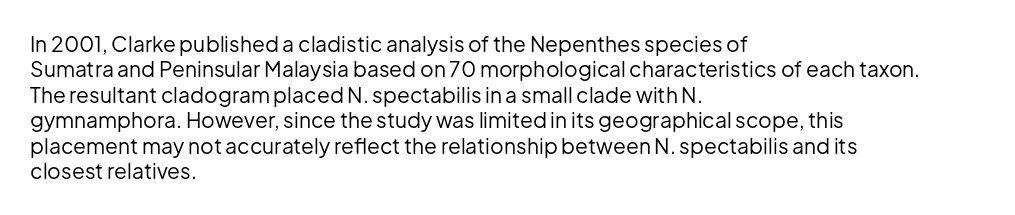
A bare baseline throughout the passage. Line beginnings align vertically; line endings do not. This sample uses plain, unmodified letter spacing. Posture: straight, roman, zero tilt. Is this a heavy cut? Hardly; it is regular or lighter.
